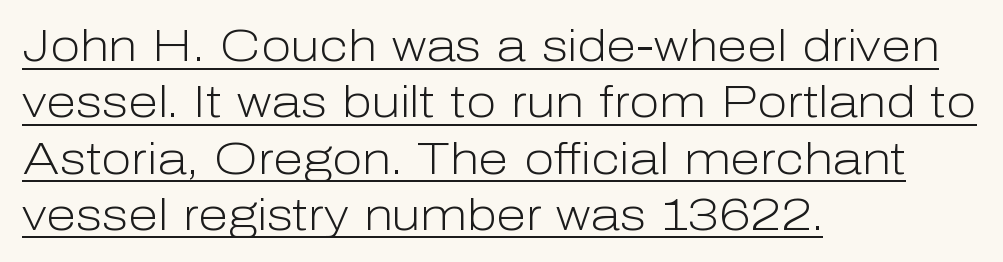
The image shows 44 px light sans-serif type, upright; set left-aligned, normal line spacing (1.28x), normal letter spacing, underlined; low stroke contrast and a medium x-height.
